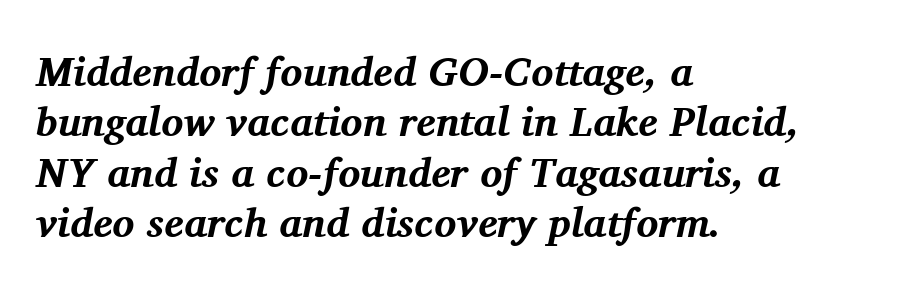
Look at the stroke-to-counter ratio: heavy, a bold. The type family on display is of the serif kind. Underlining? Definitely not there. The passage shown leans; its letterforms are oblique. Think of a printed novel: that variable character pitch is what you see here. The line texture is even and compact thanks to regular tracking.
